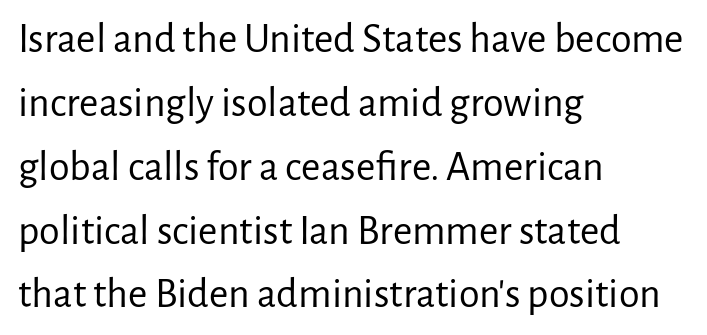
{"serif": "no", "italic": "no", "bold": "no", "weight": "regular", "width": "normal", "stroke_contrast": "low", "x_height": "medium", "monospaced": "no", "underline": "no", "align": "left", "line_spacing": "normal", "line_spacing_ratio": 1.52, "letter_spacing": "normal", "letter_spacing_em": 0.0, "glyph_px": 42}
